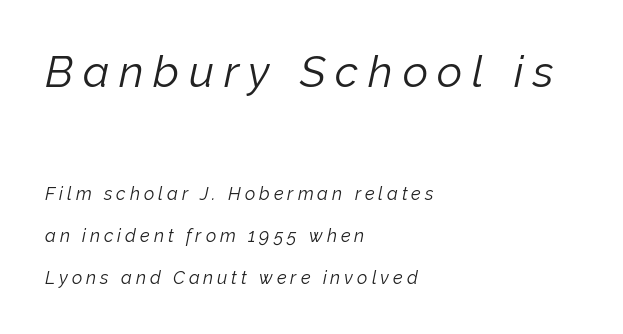
{"italic": "yes", "lean": "right", "slant_degrees": 12, "bold": "no", "weight": "light", "width": "normal", "stroke_contrast": "low", "x_height": "medium", "monospaced": "no", "underline": "no", "align": "left", "line_spacing": "loose", "line_spacing_ratio": 2.33, "letter_spacing": "wide", "letter_spacing_em": 0.22, "larger_block": "first", "size_ratio": 2.44, "glyph_px": 44}
